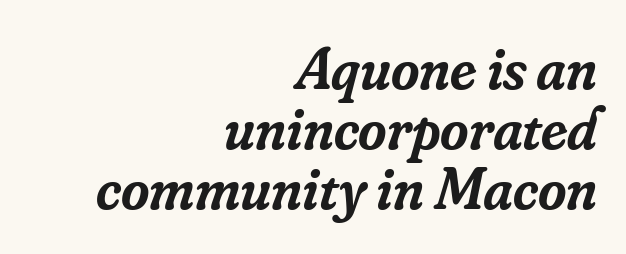
This is the in-between weight designers call semibold or demi. This block would grow much taller if given ordinary leading; it's compressed now. The compositor pushed each line to the right boundary. You could not count columns in this text — the font is proportionally spaced. Characters are canted at an angle relative to the baseline's perpendicular.
